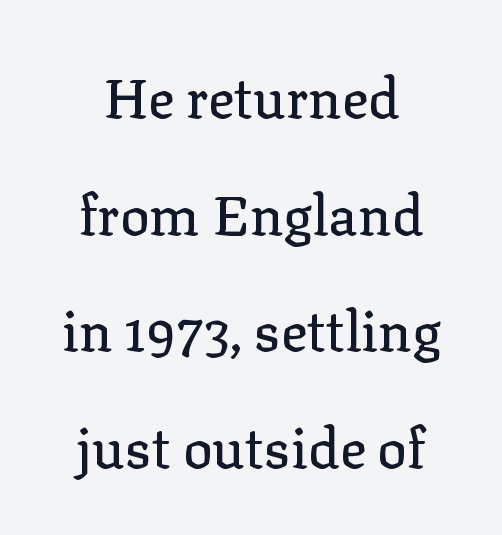
Q: Is the text italic (slanted)? A: No, it is upright.
Q: Is the typeface a serif or a sans-serif typeface? A: Serif.
Q: Is the text underlined? A: No.
Q: Is the spacing between letters normal or unusually wide? A: Normal.
Q: Is the spacing between lines tight, normal or loose? A: Loose.
Q: Width (condensed, normal, or wide)? A: Normal.
Q: Stroke contrast? A: Low.
Q: x-height? A: Medium.
Q: Monospaced? A: No.
